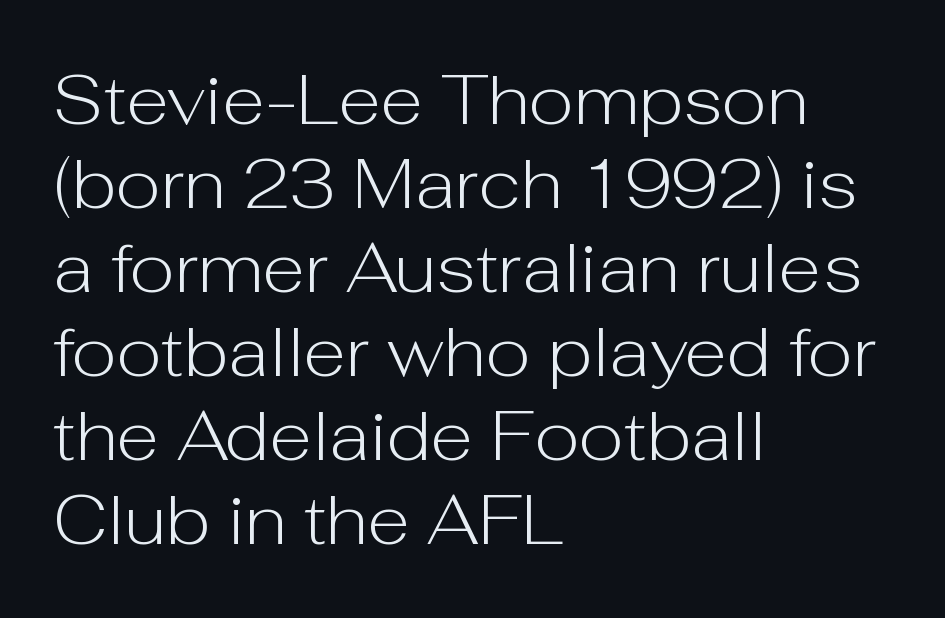
{"serif": "no", "italic": "no", "bold": "no", "weight": "light", "width": "normal", "stroke_contrast": "low", "x_height": "medium", "monospaced": "no", "underline": "no", "align": "left", "line_spacing_ratio": 1.2, "letter_spacing": "normal", "letter_spacing_em": 0.0, "glyph_px": 70}
